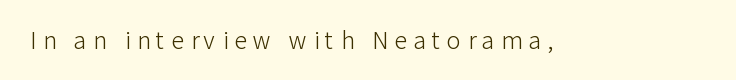
Characters follow at a spacing far wider than the type designer built in. The glyphs are unaccompanied by any horizontal stroke below them. The type sits square on the baseline with zero lean. The font is comparable to plain body text, perhaps lighter.
